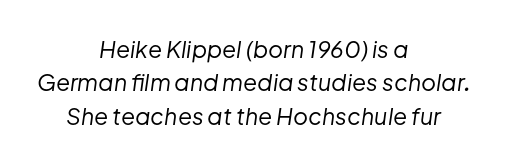
{"italic": "yes", "lean": "right", "slant_degrees": 8, "bold": "no", "underline": "no", "align": "center", "line_spacing": "normal", "line_spacing_ratio": 1.45, "letter_spacing": "normal", "letter_spacing_em": 0.0, "glyph_px": 23}
